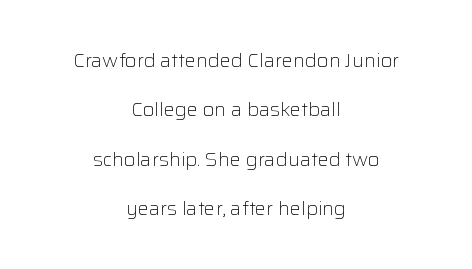
No letter is thick-stroked: the sample isn't bold. Default kerning and tracking; the words read as compact shapes. A student would call this center alignment; a typographer would say set centered. Summary of vertical rhythm: relaxed, with wide interline spacing. Do the letters lean? They stand straight. Lines of text with bare space underneath.
